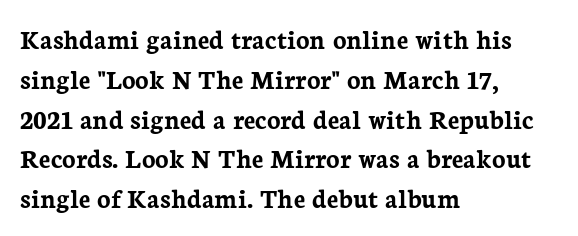
Nothing unusual about the tracking: characters are spaced as the font intends. Bold? Absolutely — the strokes are thick and heavy. The space between consecutive lines is moderate. This rendering uses left alignment, leaving the right contour irregular.
